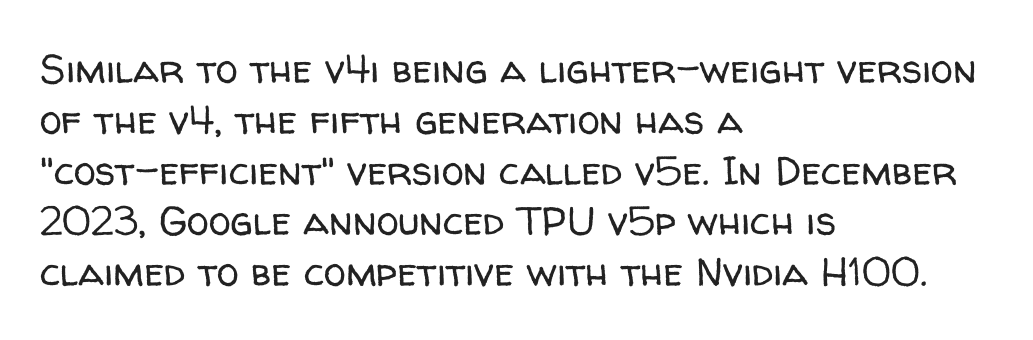
Varying glyph widths throughout — classic text-font behaviour. Students, observe: this is what conventionally led text looks like. The glyphs in this specimen are sans serif. Check under the words: just untouched page. This sample is left-justified, so line endings fall wherever the words run out. Inter-character spacing is left at the font's built-in metrics.
